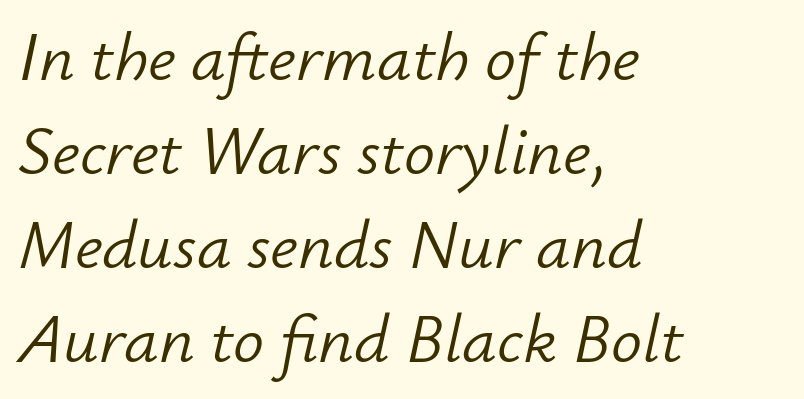
Q: Is the text bold? A: No.
Q: Is the text italic (slanted)? A: Yes, it leans right by about 12 degrees.
Q: Is the text underlined? A: No.
Q: How is the paragraph aligned? A: Left-aligned.
Q: Is the spacing between letters normal or unusually wide? A: Normal.
Q: Is the spacing between lines tight, normal or loose? A: Normal.
Q: Width (condensed, normal, or wide)? A: Normal.
Q: Stroke contrast? A: Low.
Q: x-height? A: Small.
Q: Monospaced? A: No.
